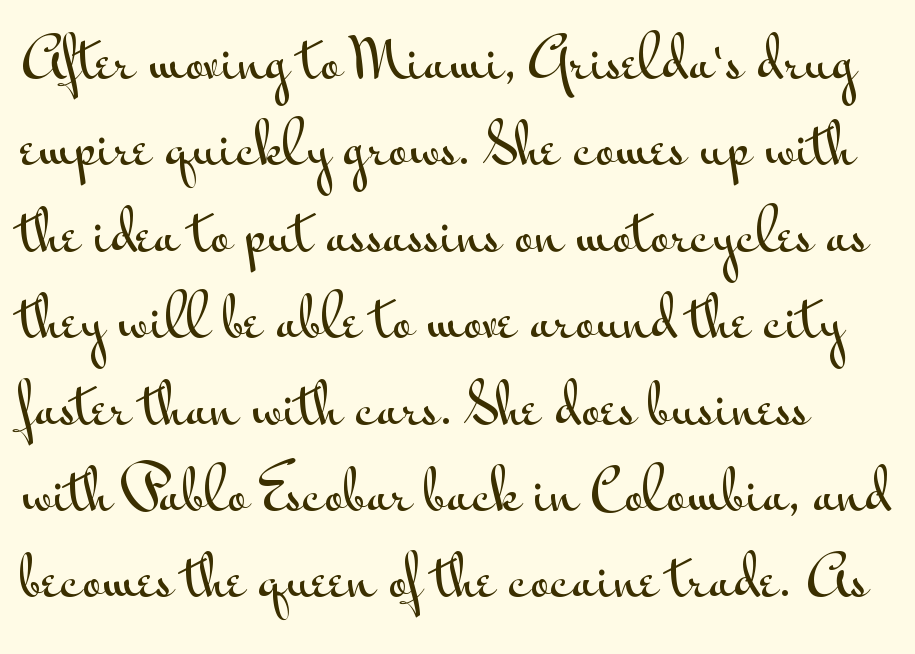
Any mark beneath the type? The region is blank. These lines are rendered in a variable-pitch font. Interline gaps are of average width in this sample. Serifs: no, the terminals of the letterforms are clean.
